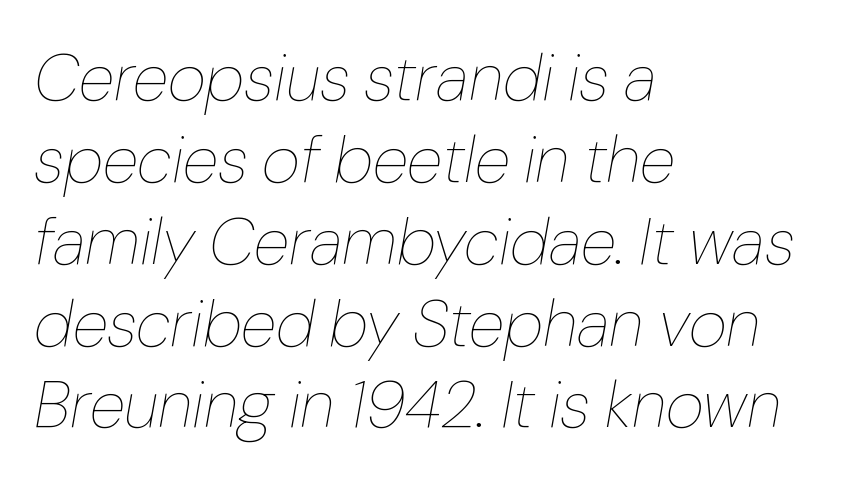
The typography opts for an oblique posture over an upright one. Counters stay open thanks to moderate or lighter strokes. The tracking reads as untouched default to a designer's eye. The passage shown is typed in a proportional face where columns would drift.
